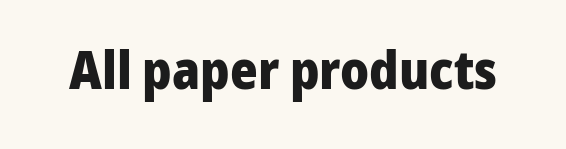
Chunky letters — that's bold for sure. Has an underline been added? It has not. Does extra space separate the letters? No, they use regular spacing. This sample has the flowing, uneven cadence of proportional lettering. Are there feet on the stems? There aren't — it's a sans. This sample uses an upright cut, with every glyph sitting square on the baseline.
